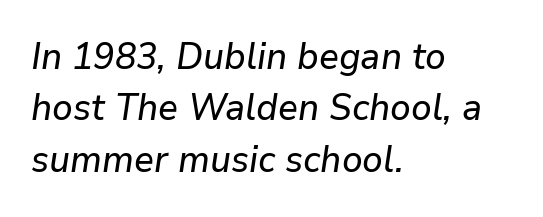
The designer left line spacing at the default. Nothing unusual about the tracking: characters are spaced as the font intends. Tall strokes in this sample are angled rather than plumb. Quick note: underline off. Here the designer chose a conventional face with non-uniform glyph widths. The paragraph shown leans on its left margin.
